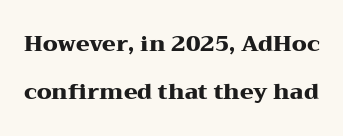
Q: Is the text bold? A: Yes.
Q: Is the text italic (slanted)? A: No, it is upright.
Q: Is the text underlined? A: No.
Q: Is the spacing between letters normal or unusually wide? A: Normal.
Q: Is the spacing between lines tight, normal or loose? A: Loose.
